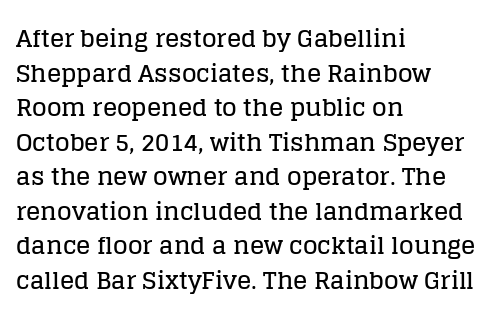
The compositor pushed each line to the left boundary. Compared with typical paragraphs, the rows here are spaced about the same. Here the glyphs are tracked normally, forming tight word shapes. Check the space under the baseline: it is left empty. You can tell it's not italic because the verticals are truly vertical.
